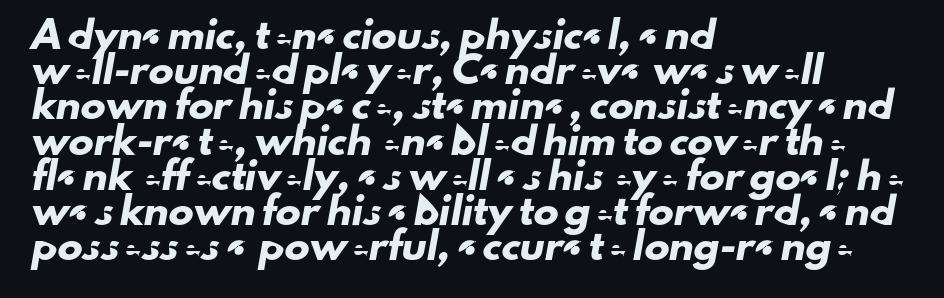
Notice how the passage keeps a crisp vertical edge on the left only. Glance below the letters and you will spot only blank space. Letter spacing: default. One glance says typical: line gaps are just what's usual.
